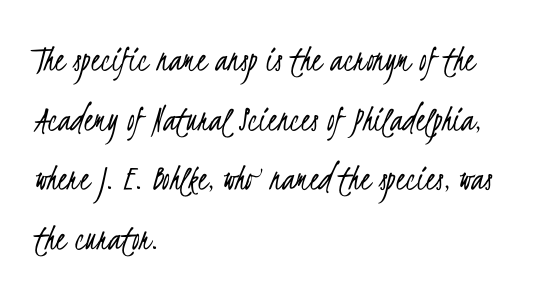
To sum up the face: it is a sans, with no serifs. Proportional: the letters do not fall into vertical columns. This sample is left-justified, so line endings fall wherever the words run out. The characters are drawn with everyday or finer stroke widths.
